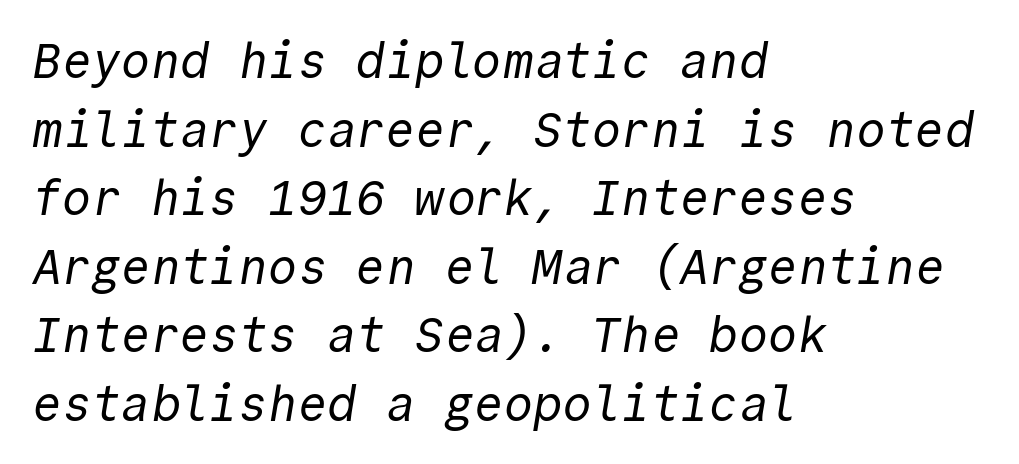
{"serif": "no", "bold": "no", "weight": "regular", "width": "normal", "x_height": "medium", "monospaced": "yes", "underline": "no", "align": "left", "line_spacing": "normal", "line_spacing_ratio": 1.4, "letter_spacing": "normal", "letter_spacing_em": 0.0, "glyph_px": 49}
